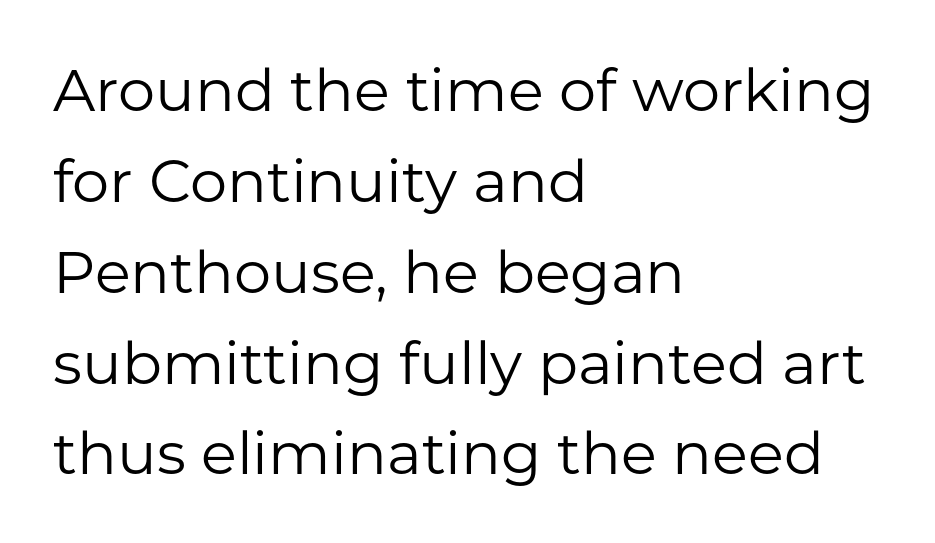
Q: Is the text bold? A: No.
Q: Is the text italic (slanted)? A: No, it is upright.
Q: Is the typeface a serif or a sans-serif typeface? A: Sans-serif.
Q: Is the text underlined? A: No.
Q: How is the paragraph aligned? A: Left-aligned.
Q: Is the spacing between letters normal or unusually wide? A: Normal.
Q: Is the spacing between lines tight, normal or loose? A: Normal.
Q: Width (condensed, normal, or wide)? A: Normal.
Q: Stroke contrast? A: Low.
Q: x-height? A: Medium.
Q: Monospaced? A: No.
